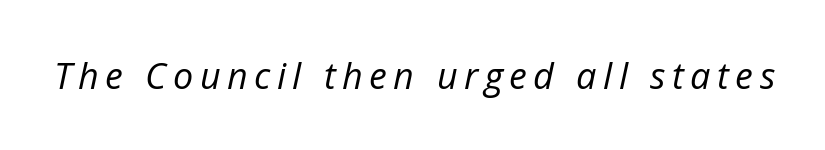
{"italic": "yes", "lean": "right", "slant_degrees": 12, "bold": "no", "weight": "regular", "width": "normal", "stroke_contrast": "low", "x_height": "medium", "monospaced": "no", "underline": "no", "glyph_px": 36}
